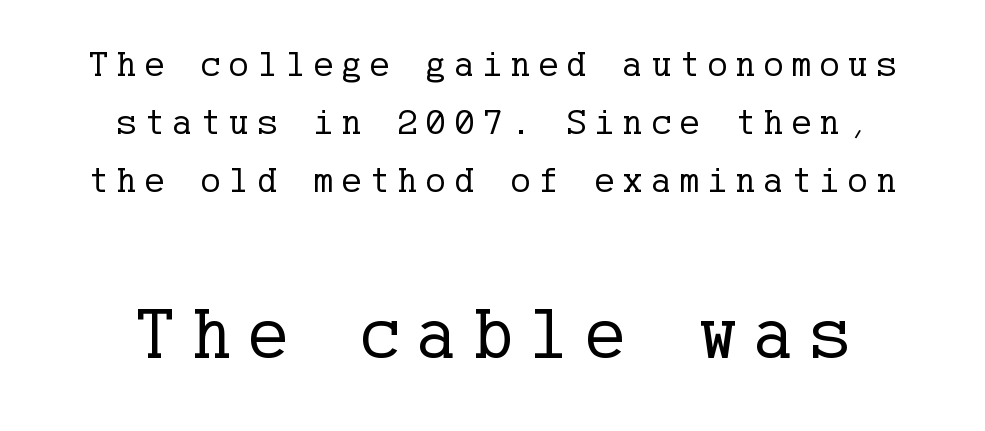
Q: Is the text bold? A: No.
Q: Is the text italic (slanted)? A: No, it is upright.
Q: Is the typeface a serif or a sans-serif typeface? A: Serif.
Q: Is the text underlined? A: No.
Q: How is the paragraph aligned? A: Centered.
Q: Is the spacing between letters normal or unusually wide? A: Unusually wide.
Q: Is the spacing between lines tight, normal or loose? A: Normal.
Q: Which block of text is set in a larger size, the first (top) or the second (bottom)? A: The second (bottom) one.
Q: Width (condensed, normal, or wide)? A: Normal.
Q: Stroke contrast? A: Low.
Q: x-height? A: Medium.
